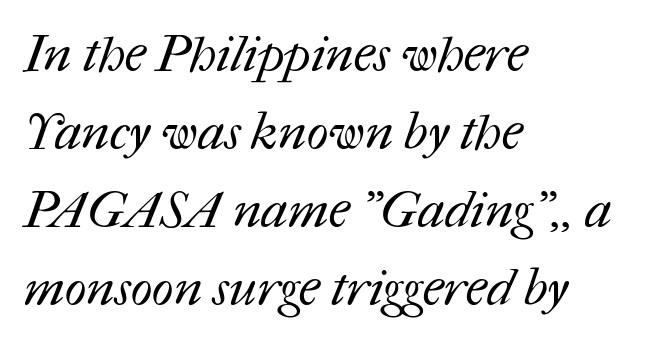
The typesetter chose a ragged-right arrangement here. Whoever set this chose a conventional vertical rhythm. You could not count columns in this text — the font is proportionally spaced. This is not heavy type; no bold has been used. Anything drawn beneath the words? Only blank space. The gaps between neighbouring characters are ordinary and unremarkable.
